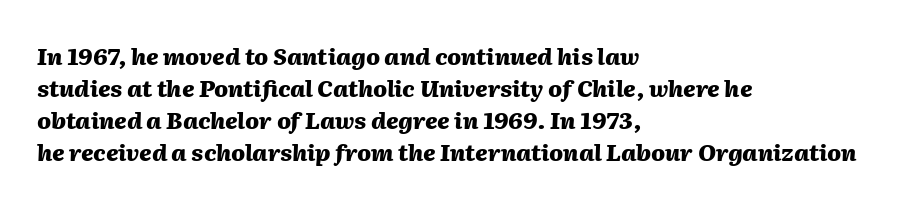
{"italic": "yes", "lean": "right", "slant_degrees": 2, "bold": "yes", "underline": "no", "align": "left", "line_spacing": "normal", "line_spacing_ratio": 1.39, "letter_spacing": "normal", "letter_spacing_em": 0.0, "glyph_px": 23}
